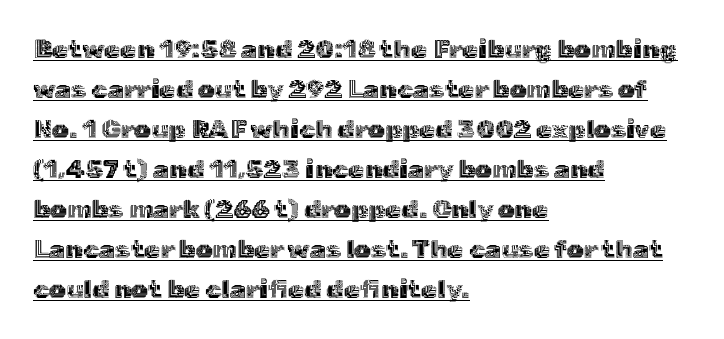
Q: Is the text italic (slanted)? A: No, it is upright.
Q: Is the text underlined? A: Yes.
Q: How is the paragraph aligned? A: Left-aligned.
Q: Is the spacing between letters normal or unusually wide? A: Normal.
Q: Is the spacing between lines tight, normal or loose? A: Normal.
